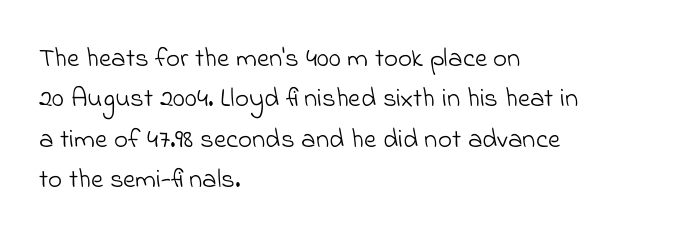
Q: Is the text bold? A: No.
Q: Is the text underlined? A: No.
Q: How is the paragraph aligned? A: Left-aligned.
Q: Is the spacing between letters normal or unusually wide? A: Normal.
Q: Is the spacing between lines tight, normal or loose? A: Normal.
